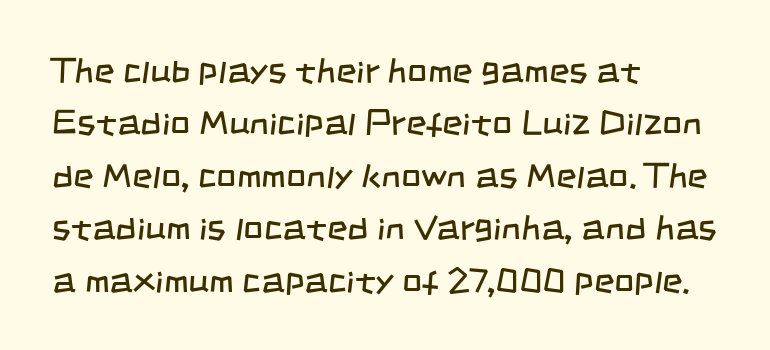
Evenly set lines give the paragraph a standard silhouette. You could not count columns in this text — the font is proportionally spaced. The foot of each line stays bare and open. Unbolded letterforms with no extra heft. This is sans-serif lettering, the kind often seen on screens and signage.
